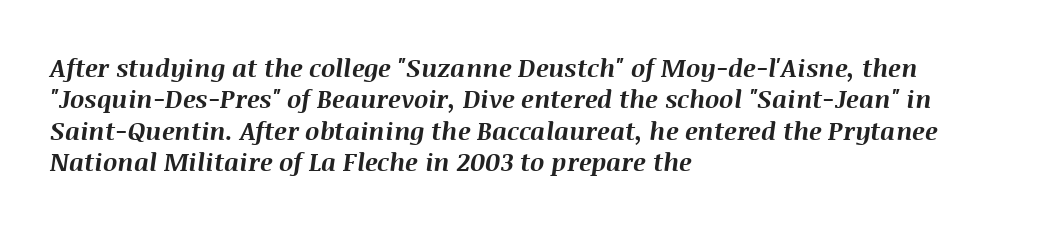
The image shows 25 px bold type, italic (leaning right); set left-aligned, normal line spacing (1.26x), normal letter spacing, not underlined.
